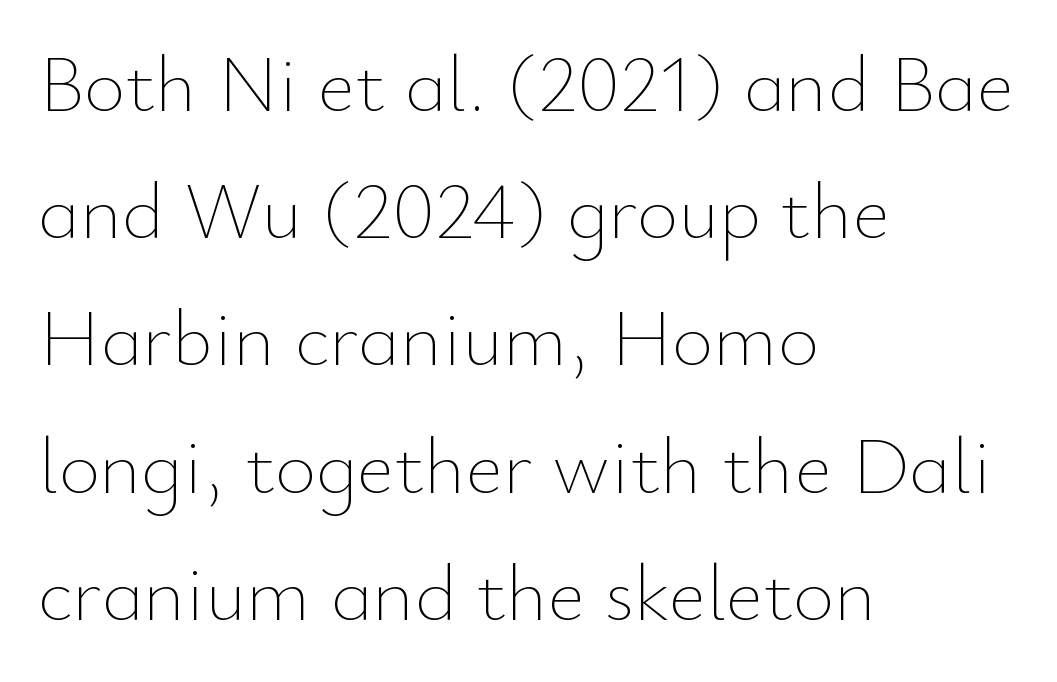
{"italic": "no", "bold": "no", "weight": "thin", "width": "normal", "stroke_contrast": "low", "x_height": "small", "monospaced": "no", "underline": "no", "align": "left", "line_spacing": "normal", "line_spacing_ratio": 1.59, "letter_spacing": "normal", "letter_spacing_em": 0.0, "glyph_px": 80}
